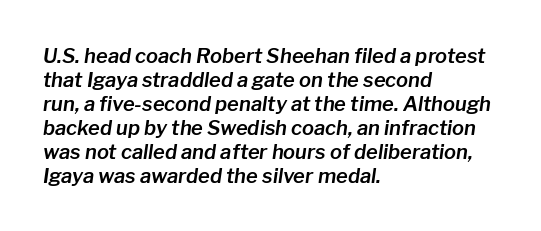
The image shows 20 px text type, italic (leaning right); set left-aligned, line spacing 1.2x, normal letter spacing, not underlined.
